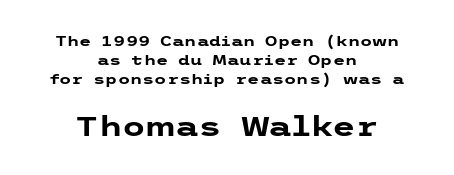
{"italic": "no", "bold": "yes", "underline": "no", "align": "center", "line_spacing": "normal", "line_spacing_ratio": 1.34, "letter_spacing": "normal", "letter_spacing_em": 0.0, "larger_block": "second", "size_ratio": 1.93, "glyph_px": 27}
